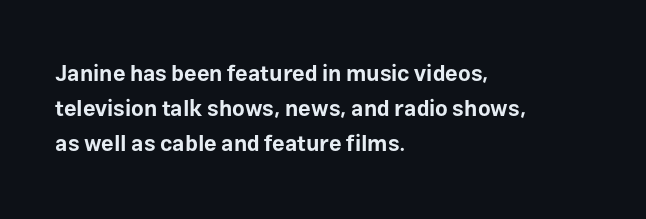
Horizontal bands of white between lines are of average thickness. The rendering keeps characters at their native spacing. Line beginnings align vertically; line endings do not. The font is running at its bold setting. No italicization has been applied; the sample stays upright.
